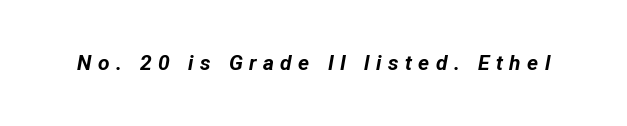
{"italic": "yes", "lean": "right", "slant_degrees": 12, "bold": "yes", "underline": "no", "letter_spacing": "wide", "letter_spacing_em": 0.31, "glyph_px": 21}
